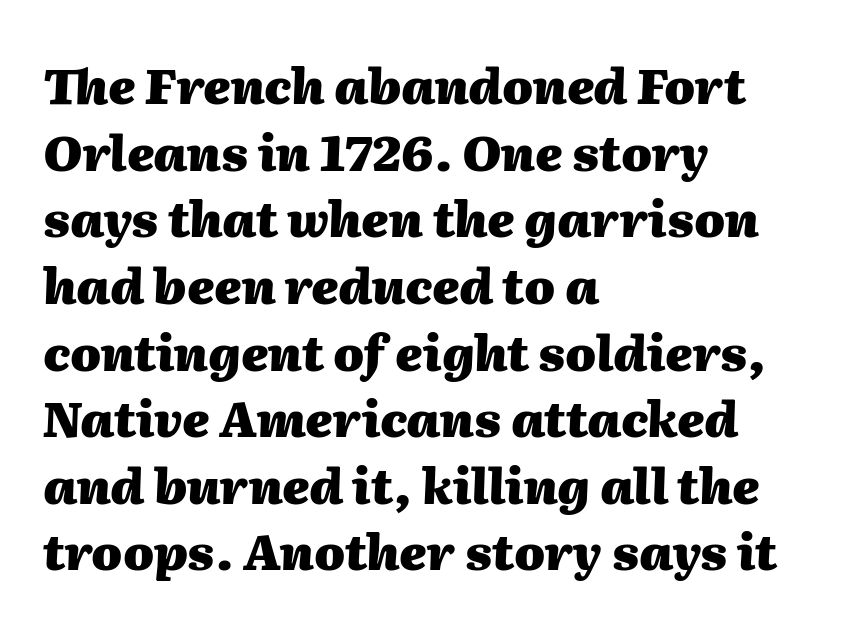
Q: Is the text bold? A: Yes.
Q: Is the text italic (slanted)? A: Yes, it leans right by about 2 degrees.
Q: Is the text underlined? A: No.
Q: How is the paragraph aligned? A: Left-aligned.
Q: Is the spacing between letters normal or unusually wide? A: Normal.
Q: Is the spacing between lines tight, normal or loose? A: Normal.
Q: Width (condensed, normal, or wide)? A: Normal.
Q: Stroke contrast? A: Medium.
Q: x-height? A: Medium.
Q: Monospaced? A: No.
